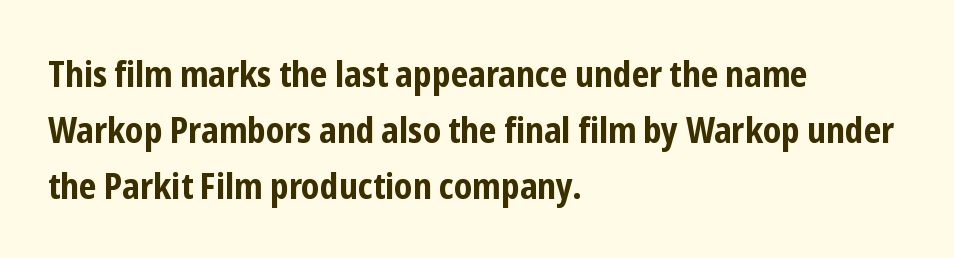
The image shows 36 px bold, condensed sans-serif type, upright; set left-aligned, normal line spacing (1.55x), normal letter spacing, not underlined; low stroke contrast and a medium x-height.
